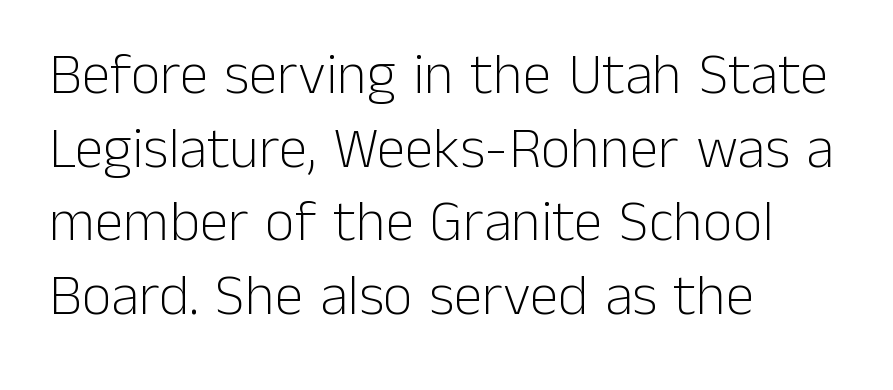
Notice how the stems are strictly vertical — no italics here. The horizontal fit of the characters is conventional and even. Is there much room between lines? A standard amount, neither cramped nor airy. What kind of face is this? One without serifs — a sans. A light-to-regular cut is what we see here. The rendering uses natural spacing where letterforms have individual widths.
